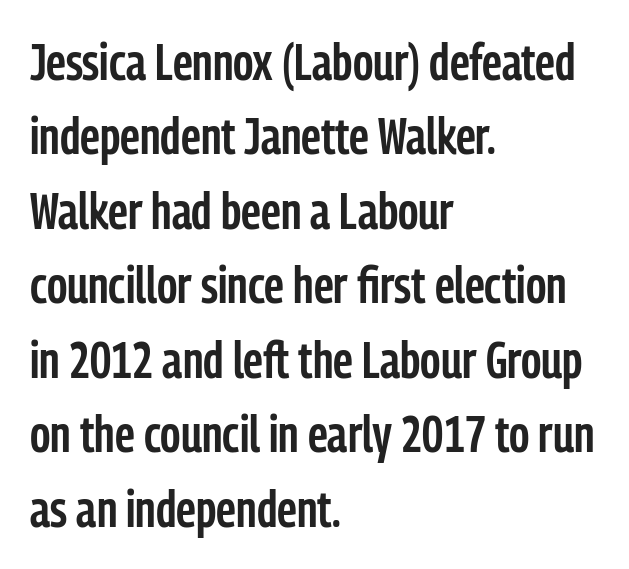
Posture: upright roman. Look at the stroke-to-counter ratio: somewhat heavy, a semibold. Default kerning and tracking; the words read as compact shapes. How would I describe the line gaps? Plain and ordinary.
